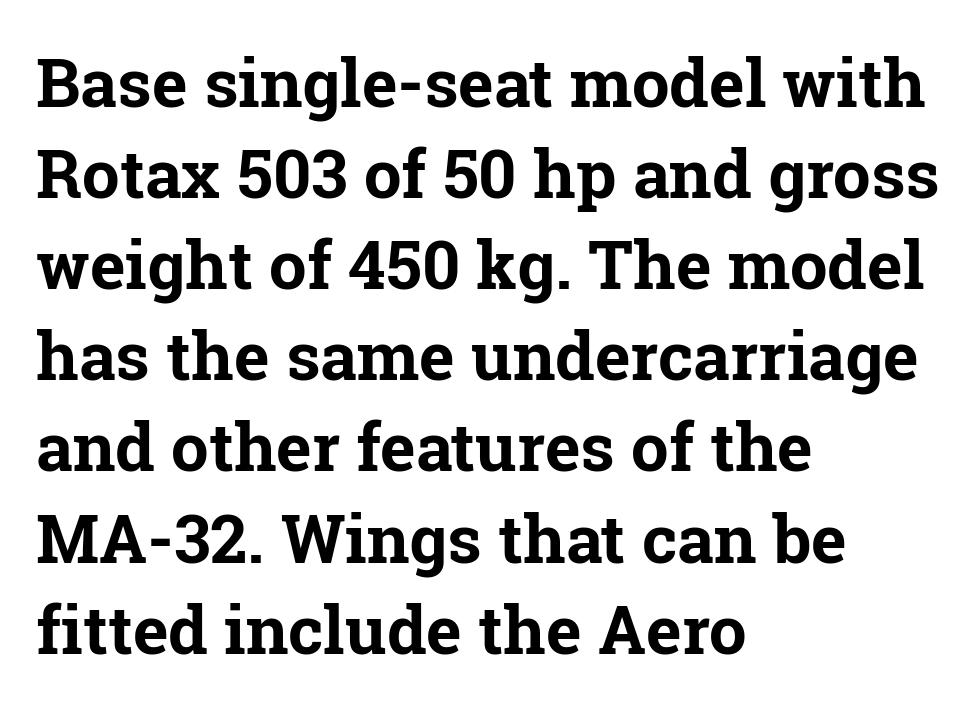
{"serif": "yes", "italic": "no", "bold": "yes", "weight": "bold", "width": "normal", "stroke_contrast": "low", "x_height": "medium", "monospaced": "no", "underline": "no", "align": "left", "line_spacing": "normal", "line_spacing_ratio": 1.36, "letter_spacing": "normal", "letter_spacing_em": 0.0, "glyph_px": 67}
